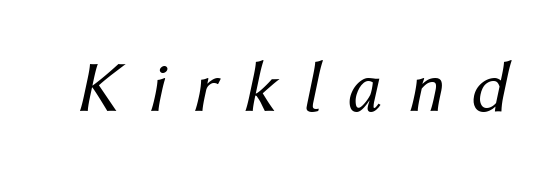
The rendering inserts visible extra space after every character. The weight would be labelled regular, book, light, or lighter still. Would a proofreader flag this as italicized? Yes. Underlining? Definitely not there. The face used here is proportionally spaced, like ordinary book or web type.
